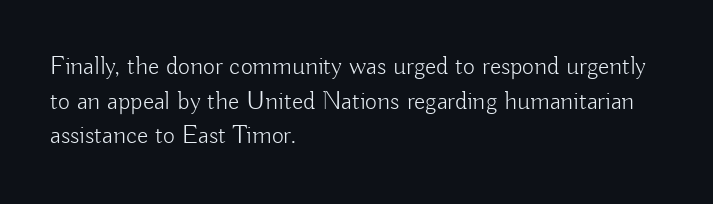
No chunkiness to these letters — they're not bold. A classic flush-left, rag-right setting is used for this passage. One glance says typical: line gaps are just what's usual. The letters sit at their default tracking, neither squeezed nor spread.
